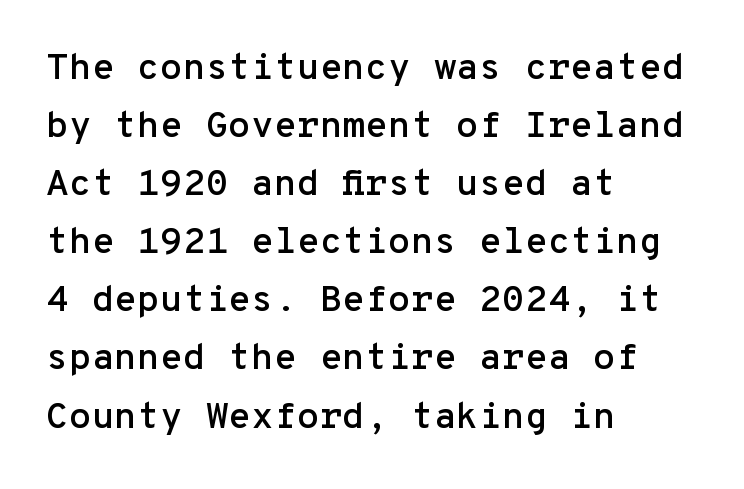
Spacing between characters is what you'd get straight out of the box. Line beginnings align vertically; line endings do not. One glance says typical: line gaps are just what's usual. Serifs: no, the terminals of the letterforms are clean.
